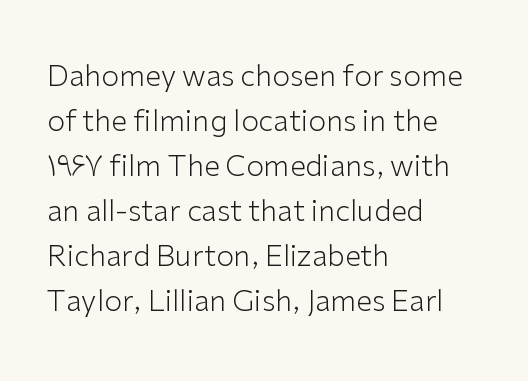
The image shows 29 px light sans-serif type, upright; set left-aligned, normal line spacing (1.55x), normal letter spacing, not underlined; low stroke contrast and a medium x-height.
